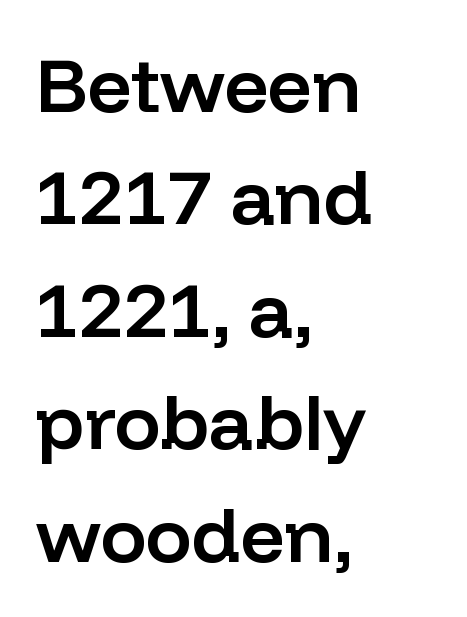
Q: Is the text bold? A: Semi-bold.
Q: Is the text italic (slanted)? A: No, it is upright.
Q: Is the typeface a serif or a sans-serif typeface? A: Sans-serif.
Q: Is the text underlined? A: No.
Q: How is the paragraph aligned? A: Left-aligned.
Q: Is the spacing between letters normal or unusually wide? A: Normal.
Q: Is the spacing between lines tight, normal or loose? A: Normal.
Q: Width (condensed, normal, or wide)? A: Normal.
Q: Stroke contrast? A: Low.
Q: x-height? A: Medium.
Q: Monospaced? A: No.
